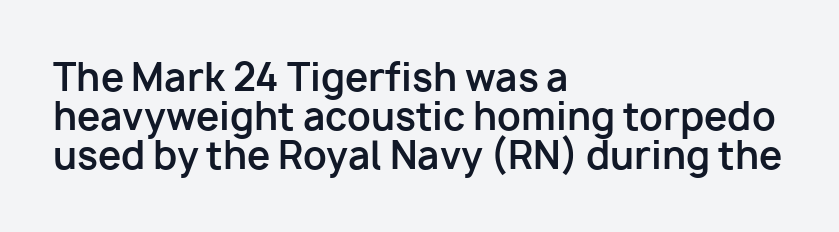
Students, this is bold: see how much ink each stroke carries. Ascenders rise straight up at ninety degrees. The passage shown is not underscored anywhere. Examine the stroke ends and you'll find no serifs.
